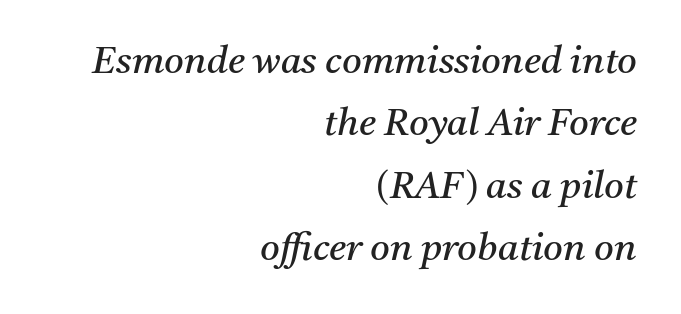
The image shows 38 px regular-weight serif type, italic (leaning right); set right-aligned, normal line spacing (1.64x), normal letter spacing, not underlined; medium stroke contrast and a medium x-height.
